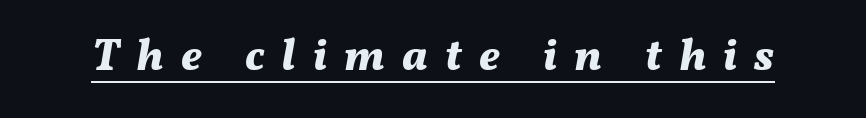
{"italic": "yes", "lean": "right", "slant_degrees": 11, "bold": "yes", "weight": "bold", "width": "normal", "stroke_contrast": "medium", "x_height": "medium", "monospaced": "no", "underline": "yes", "letter_spacing": "wide", "letter_spacing_em": 0.39, "glyph_px": 44}
